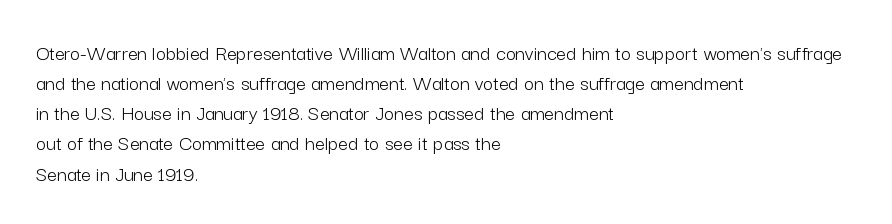
The image shows 22 px text type, upright; set left-aligned, normal line spacing (1.37x), normal letter spacing, not underlined.
